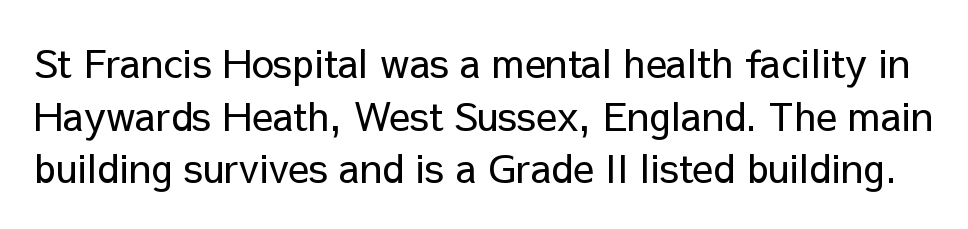
Q: Is the text bold? A: No.
Q: Is the text italic (slanted)? A: No, it is upright.
Q: Is the typeface a serif or a sans-serif typeface? A: Sans-serif.
Q: Is the text underlined? A: No.
Q: Is the spacing between letters normal or unusually wide? A: Normal.
Q: Is the spacing between lines tight, normal or loose? A: Normal.
Q: Width (condensed, normal, or wide)? A: Normal.
Q: Stroke contrast? A: Low.
Q: x-height? A: Medium.
Q: Monospaced? A: No.
